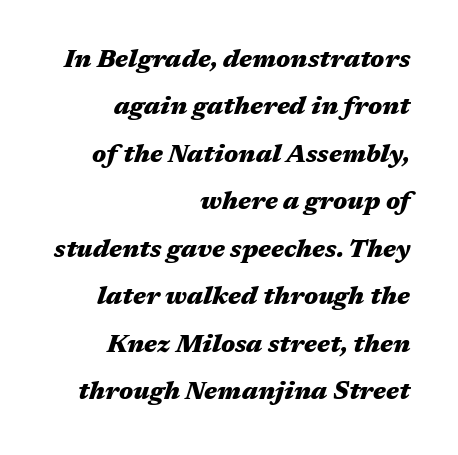
What stands out about the letter spacing? Nothing — it is the standard amount. An italicized treatment has been applied to the whole sample. This is heavy type, rendered in bold. Each line ends at the same right margin while the left side varies. Descenders hang freely into open space.
